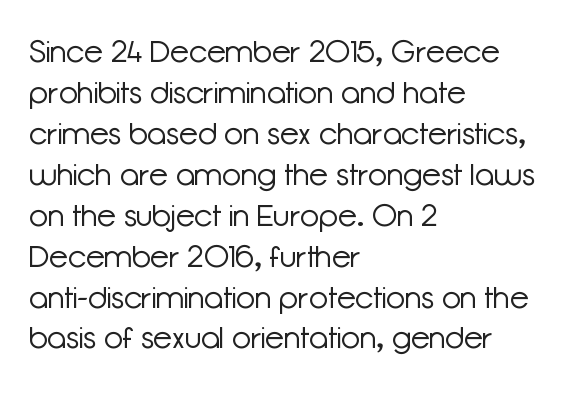
Rows of type keep a routine distance in the vertical direction. The type sits square on the baseline with zero lean. Stroke thickness stays within the range of a standard reading face or lighter. These lines are set flush left with a ragged right edge. Between one letter and the next there's only the usual sliver of space.
